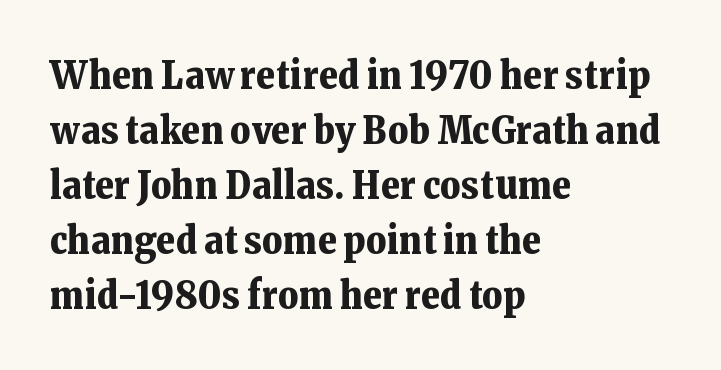
The sample has been set heavy, in full bold. Characters follow at the spacing the type designer built in. Rendered with straight, roman letterforms. The face used here is proportionally spaced, like ordinary book or web type. This sample keeps an unexceptional amount of space between lines. The type family on display is of the serif kind.
